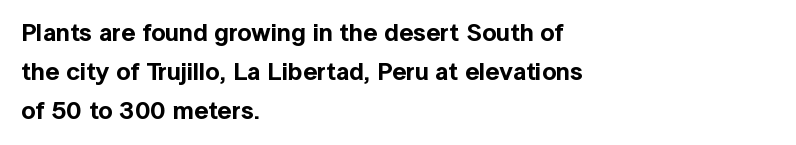
The image shows 25 px text type, upright; set left-aligned, normal line spacing (1.56x), normal letter spacing, not underlined.
